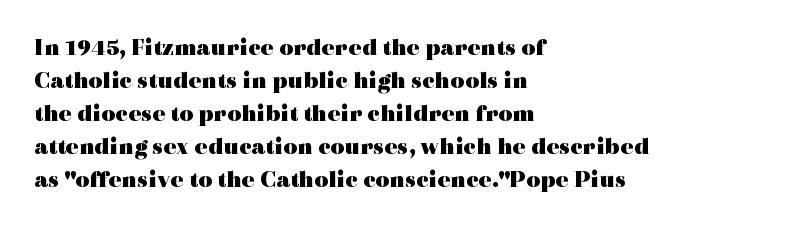
The image shows 24 px bold type, upright; set left-aligned, normal line spacing (1.37x), normal letter spacing, not underlined.
